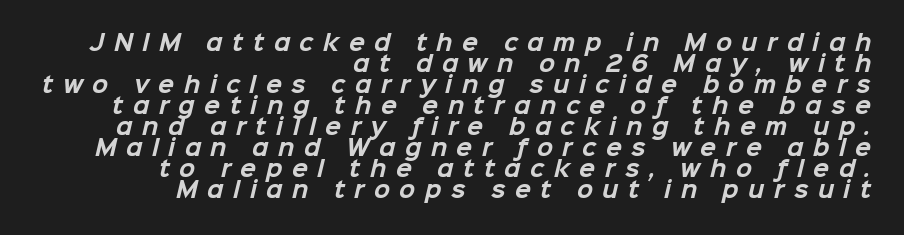
Q: Is the text bold? A: Yes.
Q: Is the text underlined? A: No.
Q: How is the paragraph aligned? A: Right-aligned.
Q: Is the spacing between letters normal or unusually wide? A: Unusually wide.
Q: Is the spacing between lines tight, normal or loose? A: Tight.
